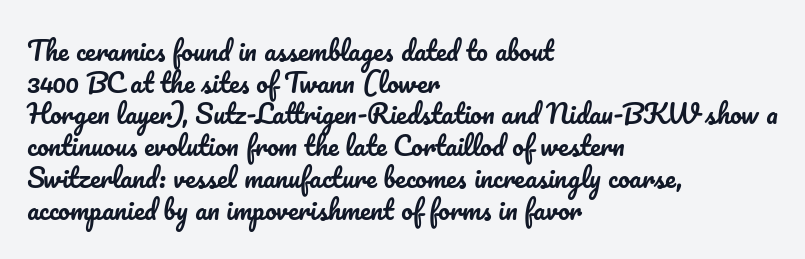
The baseline area is clear. The setting favours the left margin, as ordinary paragraphs usually do. These lines keep a tight, regular rhythm from letter to letter.
